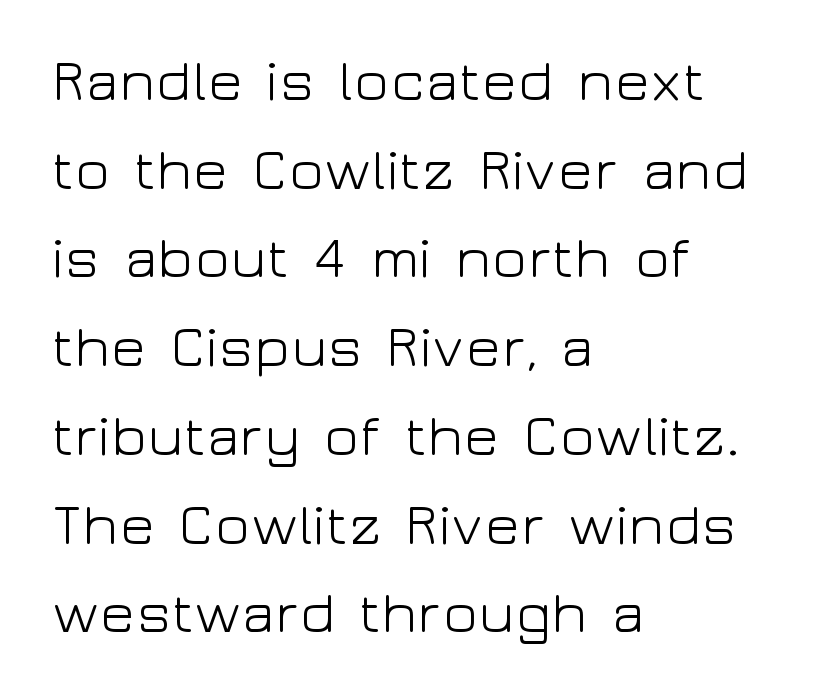
{"serif": "no", "italic": "no", "bold": "no", "weight": "light", "width": "wide", "stroke_contrast": "low", "x_height": "medium", "monospaced": "no", "underline": "no", "align": "left", "line_spacing": "normal", "line_spacing_ratio": 1.53, "letter_spacing": "normal", "letter_spacing_em": 0.0, "glyph_px": 58}
